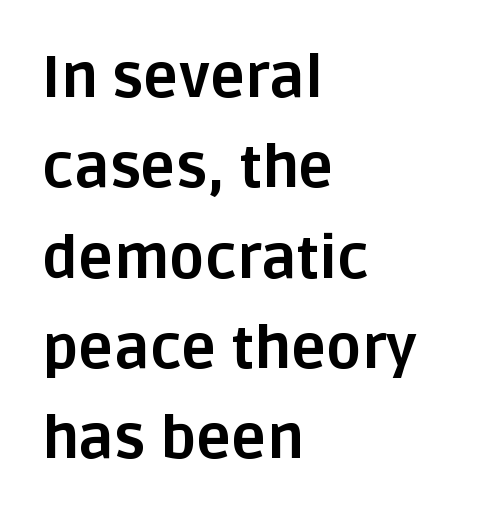
Q: Is the text bold? A: Yes.
Q: Is the text italic (slanted)? A: No, it is upright.
Q: Is the typeface a serif or a sans-serif typeface? A: Sans-serif.
Q: Is the text underlined? A: No.
Q: How is the paragraph aligned? A: Left-aligned.
Q: Is the spacing between letters normal or unusually wide? A: Normal.
Q: Is the spacing between lines tight, normal or loose? A: Normal.
Q: Width (condensed, normal, or wide)? A: Normal.
Q: Stroke contrast? A: Low.
Q: x-height? A: Large.
Q: Monospaced? A: No.
